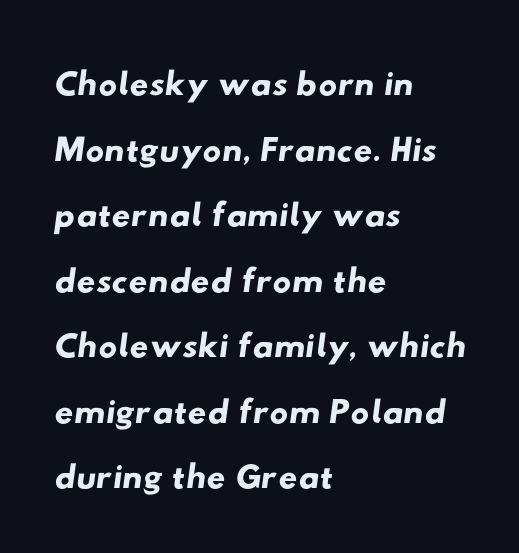
A typesetter would call this zero additional tracking. Compared with a centered layout, this one pins lines to the left instead. Looks like regular typesetting: each glyph gets only the width it needs. Honestly, the row spacing looks completely unremarkable. A sans-serif font was chosen for this passage.
